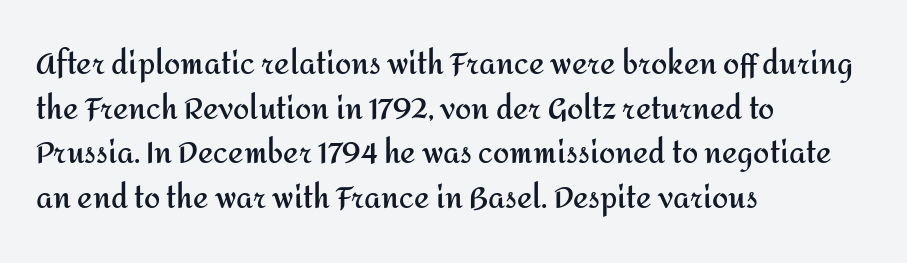
Q: Is the text bold? A: Yes.
Q: Is the text italic (slanted)? A: No, it is upright.
Q: Is the typeface a serif or a sans-serif typeface? A: Sans-serif.
Q: Is the text underlined? A: No.
Q: How is the paragraph aligned? A: Left-aligned.
Q: Is the spacing between letters normal or unusually wide? A: Normal.
Q: Is the spacing between lines tight, normal or loose? A: Normal.
Q: Width (condensed, normal, or wide)? A: Normal.
Q: Stroke contrast? A: Medium.
Q: x-height? A: Medium.
Q: Monospaced? A: No.
